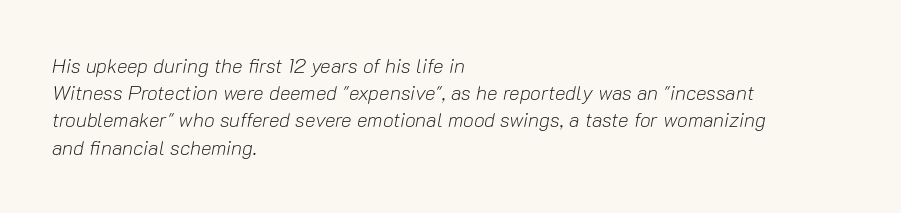
The image shows 20 px text type, italic (leaning right); set left-aligned, normal line spacing (1.36x), normal letter spacing, not underlined.
